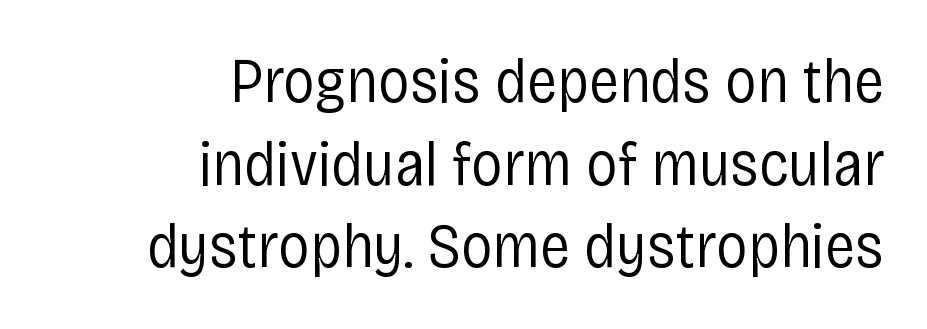
Q: Is the text bold? A: No.
Q: Is the text italic (slanted)? A: No, it is upright.
Q: Is the typeface a serif or a sans-serif typeface? A: Sans-serif.
Q: Is the text underlined? A: No.
Q: How is the paragraph aligned? A: Right-aligned.
Q: Is the spacing between letters normal or unusually wide? A: Normal.
Q: Is the spacing between lines tight, normal or loose? A: Normal.
Q: Width (condensed, normal, or wide)? A: Condensed.
Q: Stroke contrast? A: Low.
Q: x-height? A: Large.
Q: Monospaced? A: No.
